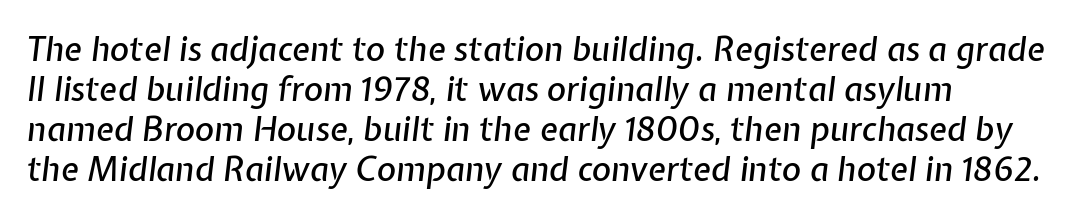
{"italic": "yes", "lean": "right", "slant_degrees": 7, "width": "normal", "stroke_contrast": "low", "x_height": "medium", "monospaced": "no", "underline": "no", "align": "left", "line_spacing_ratio": 1.21, "letter_spacing": "normal", "letter_spacing_em": 0.0, "glyph_px": 33}
